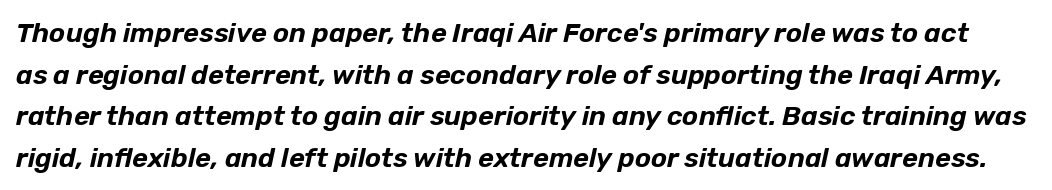
Each new line begins a customary step beneath the previous one. The passage shown is not underscored anywhere. Does extra space separate the letters? No, they use regular spacing. Observe the lean: these are italic letterforms.
